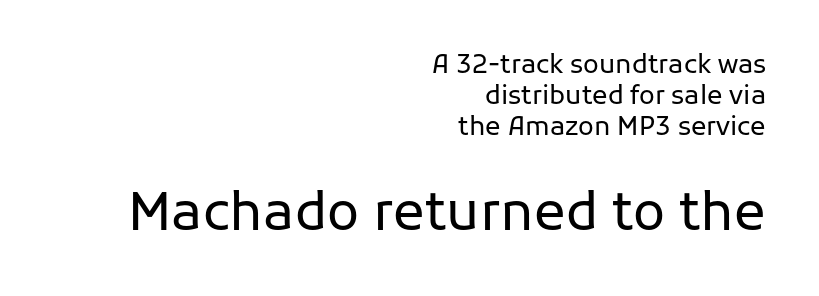
The letters stand upright; this is a roman face. Proportional: the letters do not fall into vertical columns. Horizontally, the lines are justified to the trailing edge only. Honestly, there is no underline to notice here at all.
